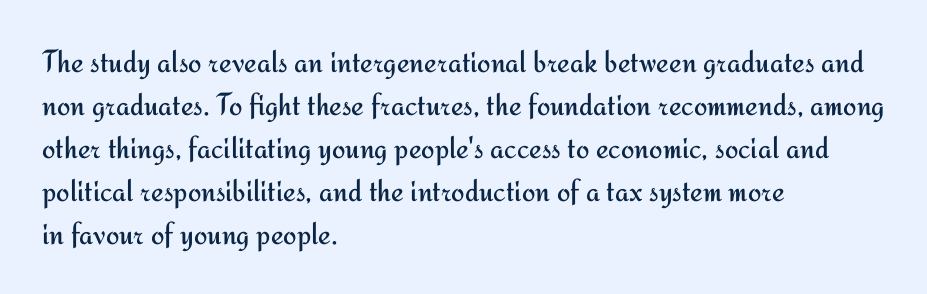
The image shows 32 px regular-weight sans-serif type, upright; set left-aligned, normal line spacing (1.34x), normal letter spacing, not underlined; medium stroke contrast and a small x-height.
